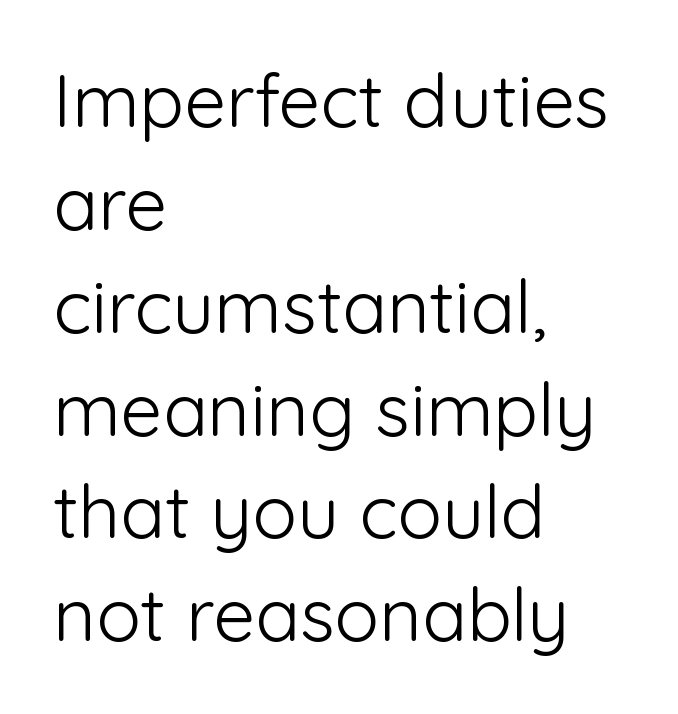
{"serif": "no", "italic": "no", "bold": "no", "weight": "light", "width": "normal", "stroke_contrast": "low", "x_height": "medium", "monospaced": "no", "underline": "no", "align": "left", "line_spacing": "normal", "line_spacing_ratio": 1.39, "letter_spacing": "normal", "letter_spacing_em": 0.0, "glyph_px": 74}
